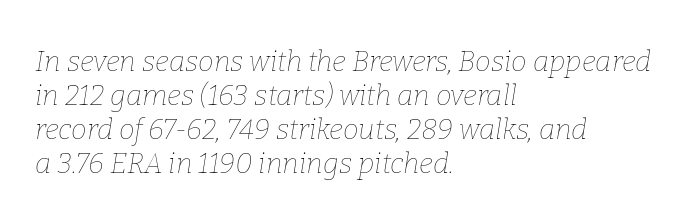
{"italic": "yes", "lean": "right", "slant_degrees": 9, "bold": "no", "weight": "thin", "width": "normal", "stroke_contrast": "low", "x_height": "medium", "monospaced": "no", "underline": "no", "align": "left", "line_spacing_ratio": 1.21, "letter_spacing": "normal", "letter_spacing_em": 0.0, "glyph_px": 28}
